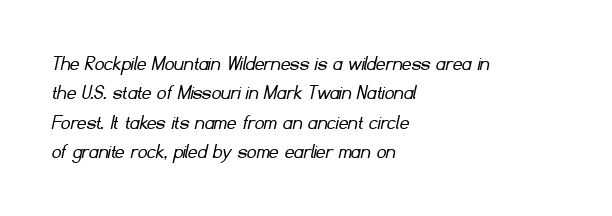
Q: Is the text bold? A: No.
Q: Is the text underlined? A: No.
Q: How is the paragraph aligned? A: Left-aligned.
Q: Is the spacing between letters normal or unusually wide? A: Normal.
Q: Is the spacing between lines tight, normal or loose? A: Normal.
